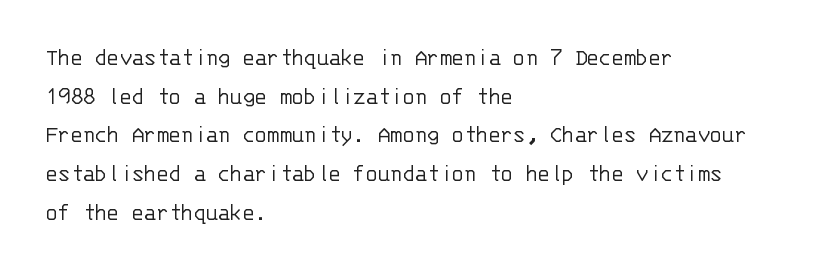
{"italic": "no", "bold": "no", "underline": "no", "align": "left", "line_spacing": "normal", "line_spacing_ratio": 1.55, "letter_spacing": "normal", "letter_spacing_em": 0.0, "glyph_px": 25}
